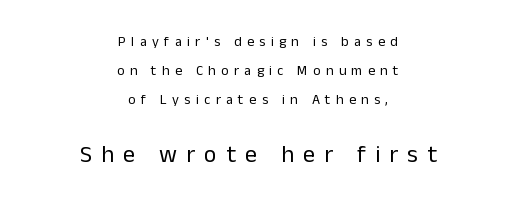
You can tell it's not italic because the verticals are truly vertical. The baseline area is clear. The passage is arranged like a title page — every line centered. The lower block of text is set noticeably larger than the block above it.
